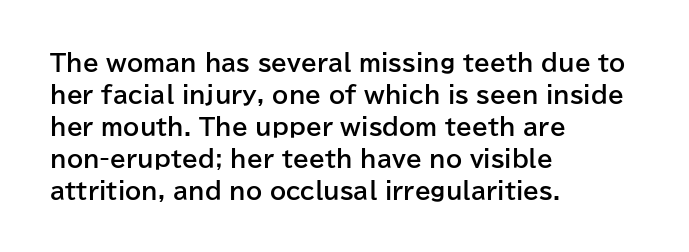
The image shows 23 px bold type, upright; set left-aligned, normal line spacing (1.39x), normal letter spacing, not underlined.
